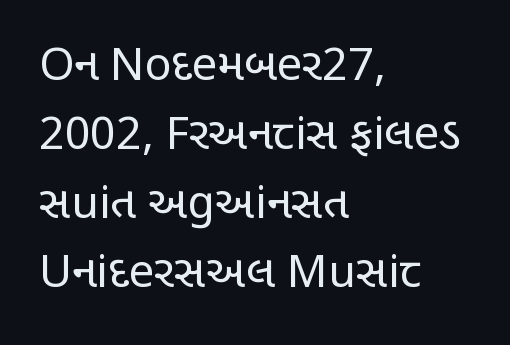
Letters rest on an invisible, unmarked baseline. The passage shown is typed in a proportional face where columns would drift. Stroke thickness stays within the range of a standard reading face or lighter. The axis of the letterforms is exactly vertical. This rendering uses left alignment, leaving the right contour irregular. A normal amount of white space separates one row of letters from the next.
